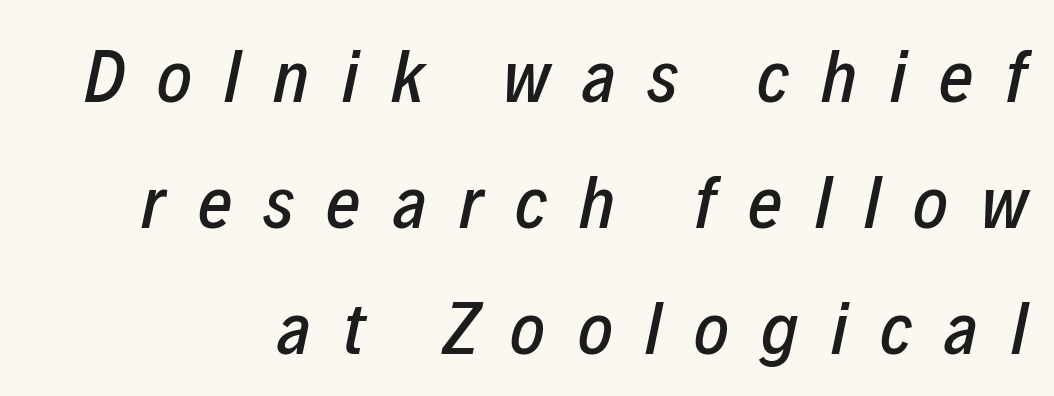
Vertically, the passage feels balanced, rows spaced as you'd expect. In CSS terms this would be text-align: right. Only glyphs here, with clear space below each row. Yep, that's italic — everything's leaning. Display-style spreading of the glyphs; the letterfit is very open. These lines are rendered in a variable-pitch font.
